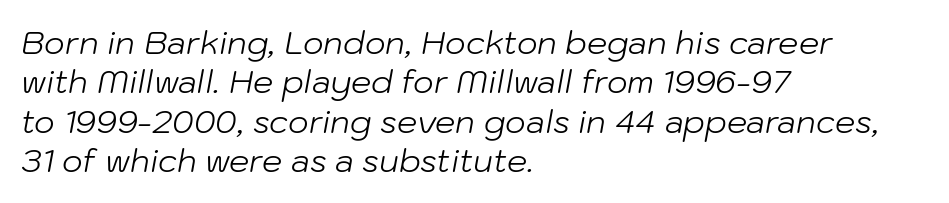
The image shows 32 px light type, italic (leaning right); set left-aligned, line spacing 1.23x, normal letter spacing, not underlined; low stroke contrast and a medium x-height.
